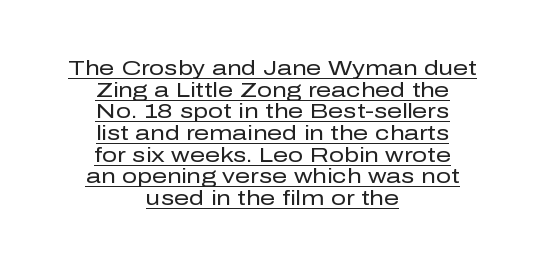
These lines huddle together more closely than default settings would place them. No italicization has been applied; the sample stays upright. The rendering positions every line midway between the sides. No chunkiness to these letters — they're not bold. A rule runs beneath these lines of type.
